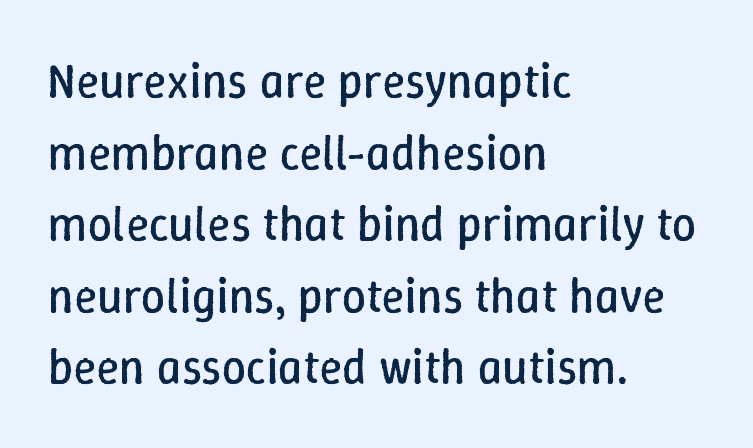
Regular leading. A typesetter would call this proportional, since set widths differ per character. Stems and bowls with no extra thickness — not bold. This rendering features lettering with no underline. These lines keep a tight, regular rhythm from letter to letter. Upright lettering throughout.
